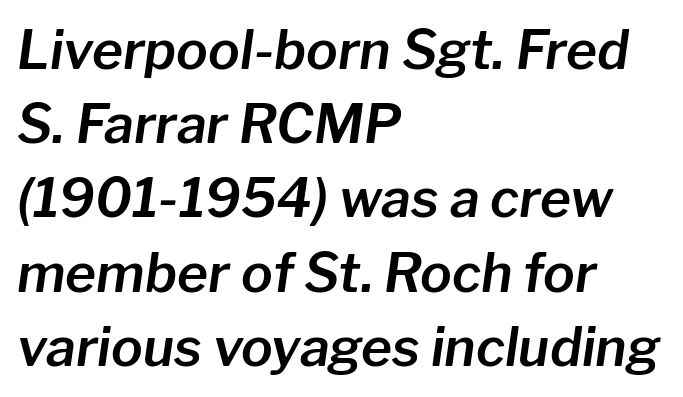
{"italic": "yes", "lean": "right", "slant_degrees": 8, "width": "normal", "stroke_contrast": "low", "x_height": "medium", "monospaced": "no", "underline": "no", "align": "left", "line_spacing": "normal", "line_spacing_ratio": 1.4, "letter_spacing": "normal", "letter_spacing_em": 0.0, "glyph_px": 53}
